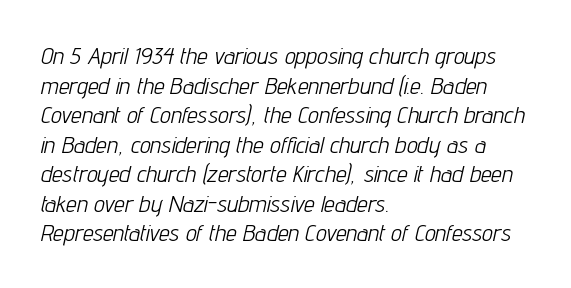
The image shows 24 px text type, italic (leaning right); set left-aligned, line spacing 1.23x, normal letter spacing, not underlined.
